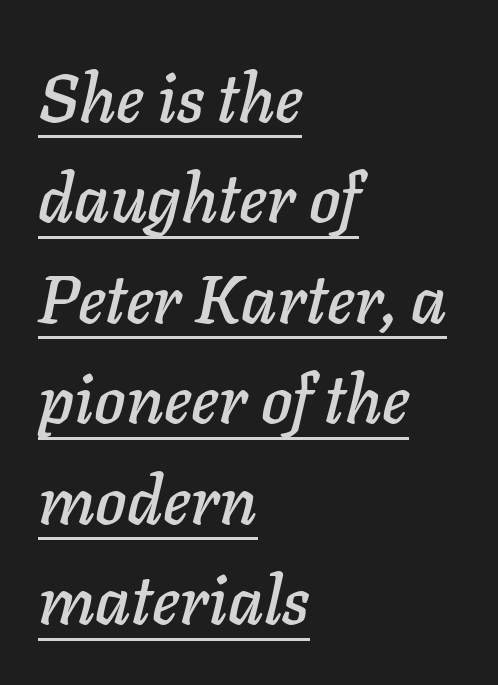
The image shows 67 px text type, italic (leaning right); set left-aligned, normal line spacing (1.5x), normal letter spacing, underlined; low stroke contrast and a medium x-height.
